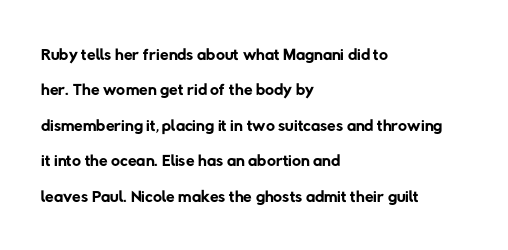
{"bold": "no", "underline": "no", "align": "left", "line_spacing": "normal", "line_spacing_ratio": 1.42, "letter_spacing": "normal", "letter_spacing_em": 0.0, "glyph_px": 25}
